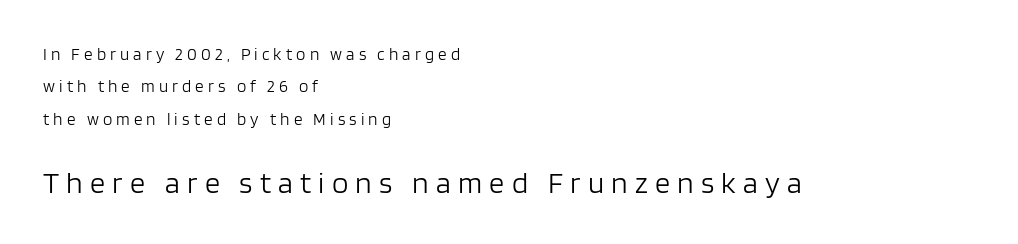
Q: Is the text bold? A: No.
Q: Is the text italic (slanted)? A: No, it is upright.
Q: Is the typeface a serif or a sans-serif typeface? A: Sans-serif.
Q: Is the text underlined? A: No.
Q: How is the paragraph aligned? A: Left-aligned.
Q: Is the spacing between letters normal or unusually wide? A: Unusually wide.
Q: Is the spacing between lines tight, normal or loose? A: Loose.
Q: Which block of text is set in a larger size, the first (top) or the second (bottom)? A: The second (bottom) one.
Q: Width (condensed, normal, or wide)? A: Normal.
Q: Stroke contrast? A: Low.
Q: x-height? A: Large.
Q: Monospaced? A: No.
